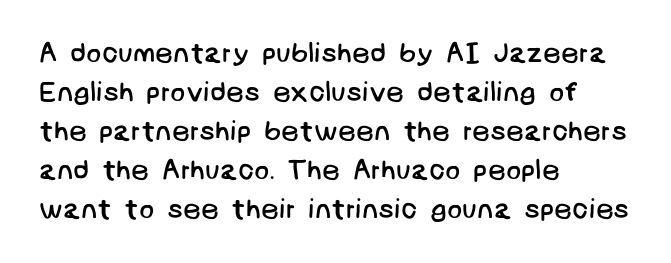
{"serif": "no", "bold": "no", "weight": "regular", "width": "normal", "stroke_contrast": "low", "x_height": "large", "underline": "no", "align": "left", "line_spacing": "normal", "line_spacing_ratio": 1.39, "letter_spacing": "normal", "letter_spacing_em": 0.0, "glyph_px": 28}
